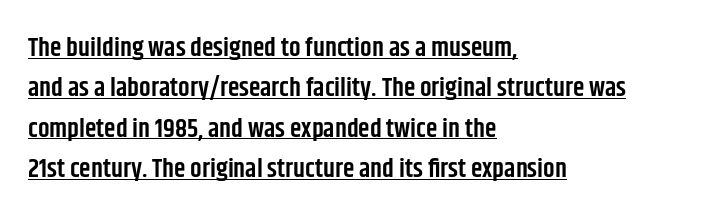
The image shows 26 px text type, upright; set left-aligned, normal line spacing (1.55x), normal letter spacing, underlined.
